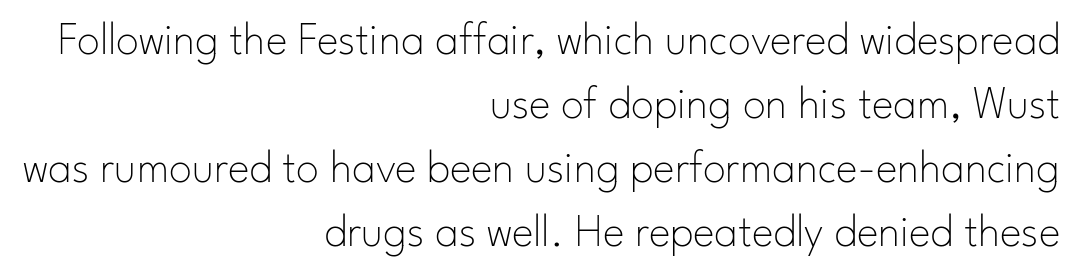
Q: Is the text bold? A: No.
Q: Is the text italic (slanted)? A: No, it is upright.
Q: Is the typeface a serif or a sans-serif typeface? A: Sans-serif.
Q: Is the text underlined? A: No.
Q: How is the paragraph aligned? A: Right-aligned.
Q: Is the spacing between letters normal or unusually wide? A: Normal.
Q: Is the spacing between lines tight, normal or loose? A: Normal.
Q: Width (condensed, normal, or wide)? A: Normal.
Q: Stroke contrast? A: Low.
Q: x-height? A: Small.
Q: Monospaced? A: No.
